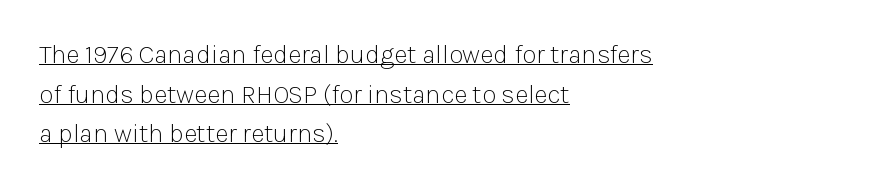
Q: Is the text bold? A: No.
Q: Is the text italic (slanted)? A: No, it is upright.
Q: Is the text underlined? A: Yes.
Q: How is the paragraph aligned? A: Left-aligned.
Q: Is the spacing between letters normal or unusually wide? A: Normal.
Q: Is the spacing between lines tight, normal or loose? A: Normal.
